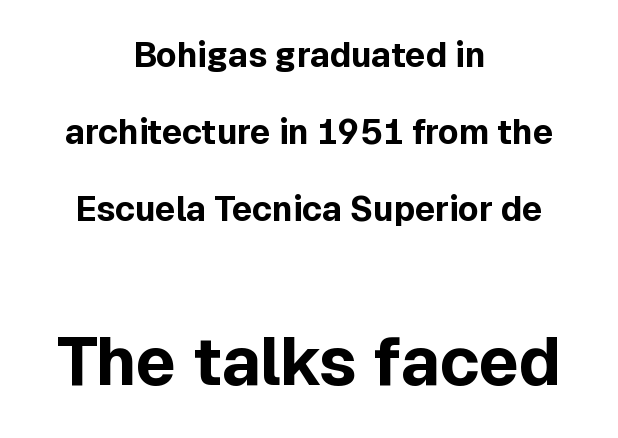
{"serif": "no", "italic": "no", "bold": "yes", "weight": "bold", "width": "normal", "x_height": "medium", "monospaced": "no", "underline": "no", "align": "center", "line_spacing": "loose", "line_spacing_ratio": 2.27, "letter_spacing": "normal", "letter_spacing_em": 0.0, "larger_block": "second", "size_ratio": 1.97, "glyph_px": 67}
